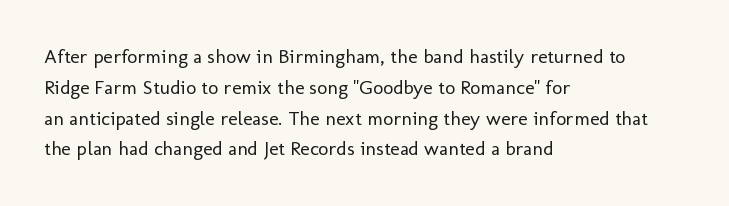
{"italic": "no", "bold": "no", "underline": "no", "align": "left", "line_spacing": "normal", "line_spacing_ratio": 1.54, "letter_spacing": "normal", "letter_spacing_em": 0.0, "glyph_px": 20}
